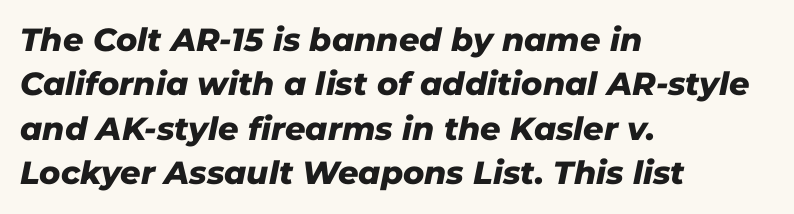
{"italic": "yes", "lean": "right", "slant_degrees": 11, "bold": "yes", "weight": "heavy", "width": "normal", "stroke_contrast": "low", "x_height": "medium", "monospaced": "no", "underline": "no", "align": "left", "line_spacing": "normal", "line_spacing_ratio": 1.39, "letter_spacing": "normal", "letter_spacing_em": 0.0, "glyph_px": 32}
